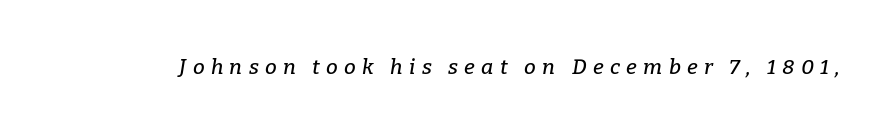
The image shows 21 px text type, italic (leaning right); set unusually wide letter spacing (+0.3 em), not underlined.
